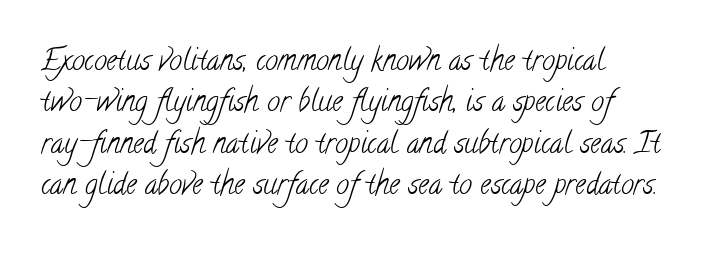
Q: Is the text bold? A: No.
Q: Is the typeface a serif or a sans-serif typeface? A: Serif.
Q: Is the text underlined? A: No.
Q: How is the paragraph aligned? A: Left-aligned.
Q: Is the spacing between letters normal or unusually wide? A: Normal.
Q: Is the spacing between lines tight, normal or loose? A: Normal.
Q: Width (condensed, normal, or wide)? A: Condensed.
Q: Stroke contrast? A: Low.
Q: x-height? A: Small.
Q: Monospaced? A: No.
